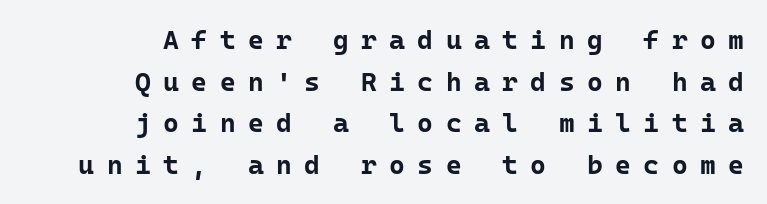
The image shows 27 px bold type, upright; set right-aligned, normal line spacing (1.54x), unusually wide letter spacing (+0.46 em), not underlined.
